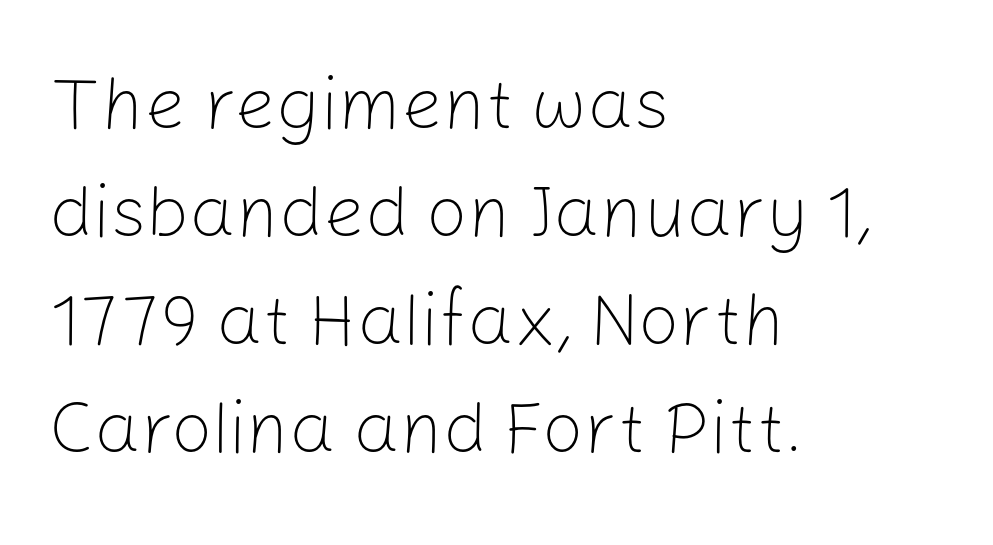
{"serif": "no", "italic": "no", "bold": "no", "weight": "light", "width": "normal", "stroke_contrast": "low", "x_height": "medium", "monospaced": "no", "underline": "no", "align": "left", "line_spacing": "normal", "line_spacing_ratio": 1.48, "letter_spacing": "normal", "letter_spacing_em": 0.0, "glyph_px": 73}
